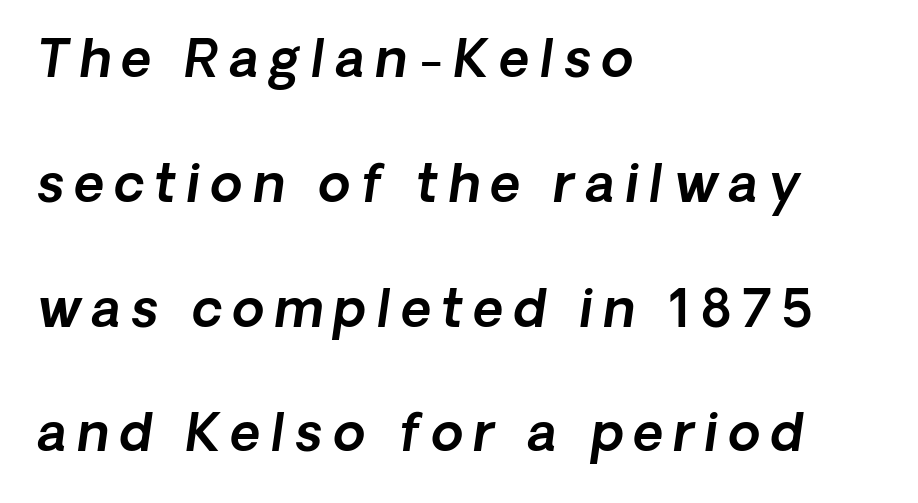
Q: Is the typeface a serif or a sans-serif typeface? A: Sans-serif.
Q: Is the text underlined? A: No.
Q: How is the paragraph aligned? A: Left-aligned.
Q: Is the spacing between letters normal or unusually wide? A: Unusually wide.
Q: Is the spacing between lines tight, normal or loose? A: Loose.
Q: Width (condensed, normal, or wide)? A: Normal.
Q: x-height? A: Medium.
Q: Monospaced? A: No.
